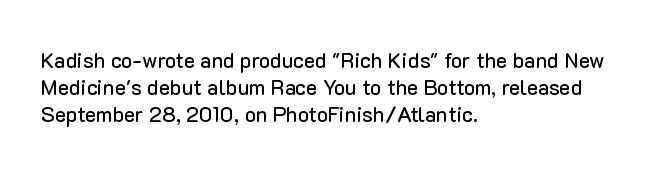
No word sits above an underline. Rendered with straight, roman letterforms. A typesetter would call this leading conventional body-copy spacing. Nothing unusual about the tracking: characters are spaced as the font intends. Line starts are locked; line ends wander.
